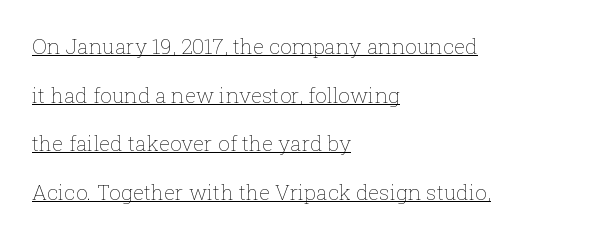
Q: Is the text bold? A: No.
Q: Is the text italic (slanted)? A: No, it is upright.
Q: Is the text underlined? A: Yes.
Q: How is the paragraph aligned? A: Left-aligned.
Q: Is the spacing between letters normal or unusually wide? A: Normal.
Q: Is the spacing between lines tight, normal or loose? A: Loose.
